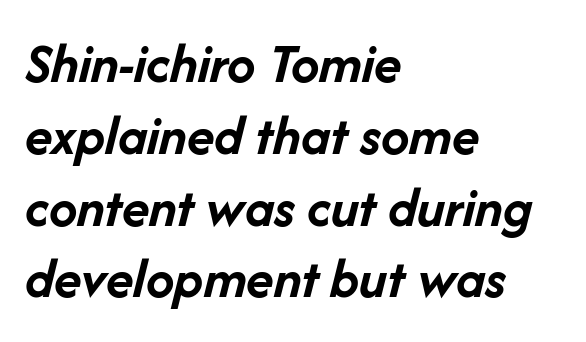
{"italic": "yes", "lean": "right", "slant_degrees": 14, "bold": "yes", "weight": "semibold", "width": "normal", "stroke_contrast": "low", "x_height": "medium", "monospaced": "no", "underline": "no", "align": "left", "line_spacing": "normal", "line_spacing_ratio": 1.26, "letter_spacing": "normal", "letter_spacing_em": 0.0, "glyph_px": 57}
